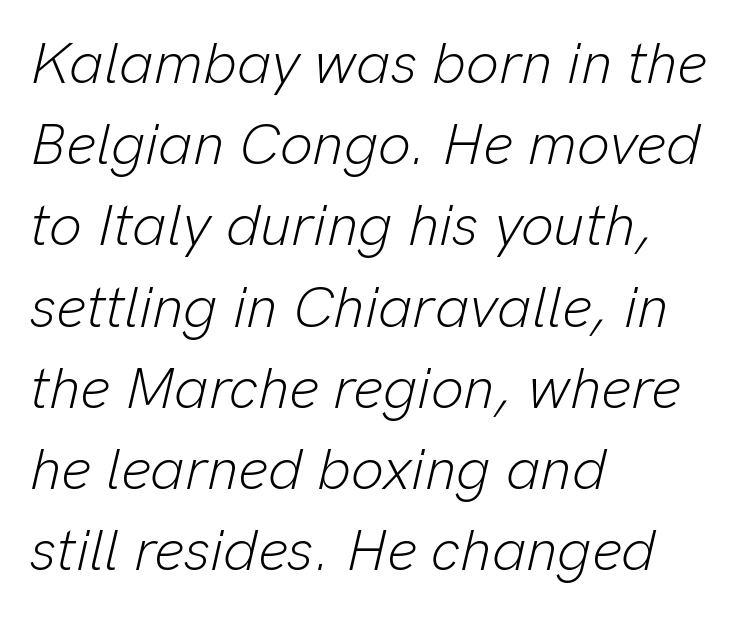
Observe the ordinary spacing: letters are neighbours, not strangers. A typesetter would call this proportional, since set widths differ per character. These lines stack with their left ends in a neat column. Whoever set this chose a conventional vertical rhythm.
